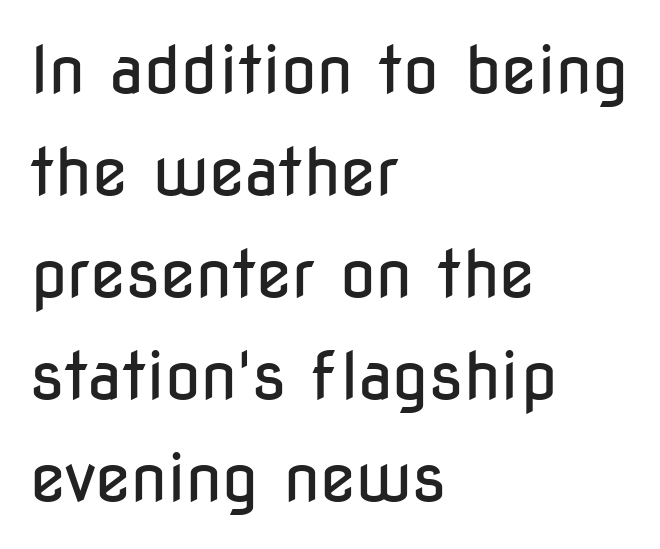
The image shows 65 px regular-weight, condensed sans-serif type, upright; set left-aligned, normal line spacing (1.57x), normal letter spacing, not underlined; low stroke contrast and a medium x-height.
